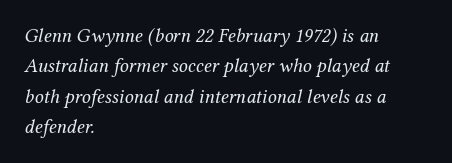
You could call the tracking neutral — neither tight nor loose. The typesetter chose a ragged-right arrangement here. Italic: yes, the glyphs are oblique. Check under the words: just untouched page. The leading is moderate, giving the passage an even texture. The letterforms sit at book weight or below.
